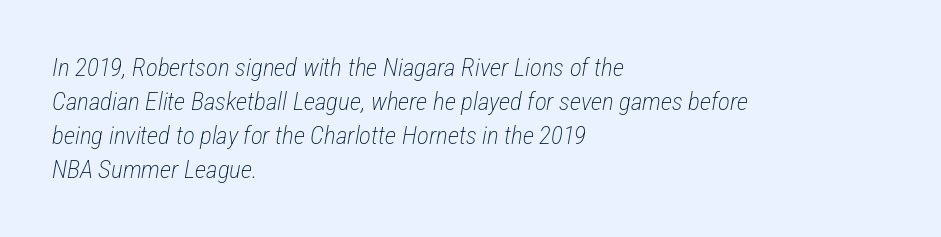
Q: Is the text bold? A: No.
Q: Is the text italic (slanted)? A: Yes, it leans right by about 12 degrees.
Q: Is the text underlined? A: No.
Q: How is the paragraph aligned? A: Left-aligned.
Q: Is the spacing between letters normal or unusually wide? A: Normal.
Q: Is the spacing between lines tight, normal or loose? A: Normal.
